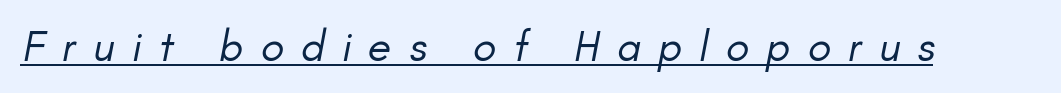
The image shows 43 px regular-weight type, italic (leaning right); set unusually wide letter spacing (+0.4 em), underlined; low stroke contrast and a small x-height.
